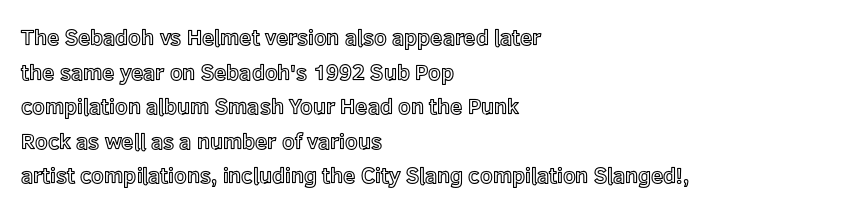
The image shows 22 px text type, upright; set left-aligned, normal line spacing (1.57x), normal letter spacing, not underlined.
